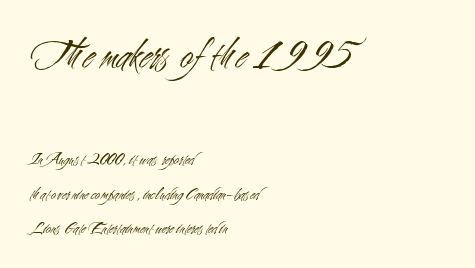
{"serif": "no", "bold": "no", "weight": "light", "width": "condensed", "stroke_contrast": "medium", "x_height": "small", "monospaced": "no", "underline": "no", "align": "left", "line_spacing": "loose", "line_spacing_ratio": 1.91, "letter_spacing": "normal", "letter_spacing_em": 0.0, "larger_block": "first", "size_ratio": 2.44, "glyph_px": 44}
